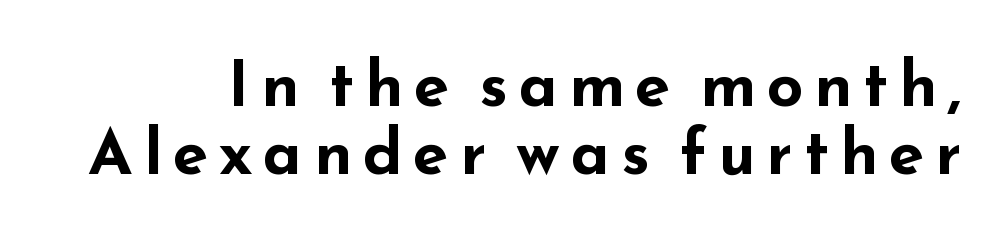
{"serif": "no", "italic": "no", "bold": "yes", "weight": "bold", "width": "wide", "stroke_contrast": "low", "x_height": "small", "monospaced": "no", "underline": "no", "line_spacing": "tight", "line_spacing_ratio": 1.06, "glyph_px": 64}
